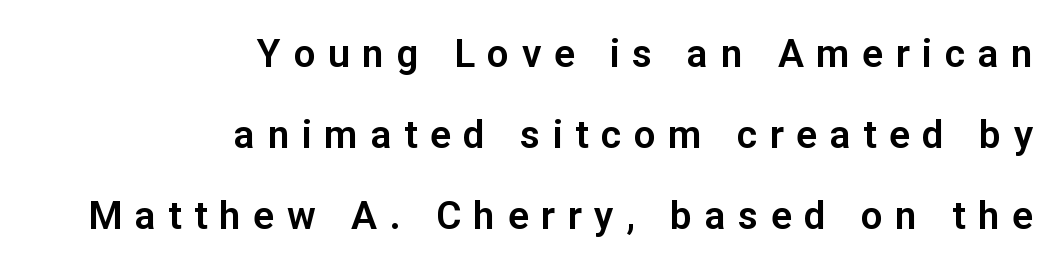
Q: Is the text italic (slanted)? A: No, it is upright.
Q: Is the typeface a serif or a sans-serif typeface? A: Sans-serif.
Q: Is the text underlined? A: No.
Q: How is the paragraph aligned? A: Right-aligned.
Q: Is the spacing between letters normal or unusually wide? A: Unusually wide.
Q: Is the spacing between lines tight, normal or loose? A: Loose.
Q: Width (condensed, normal, or wide)? A: Normal.
Q: Stroke contrast? A: Low.
Q: x-height? A: Medium.
Q: Monospaced? A: No.
